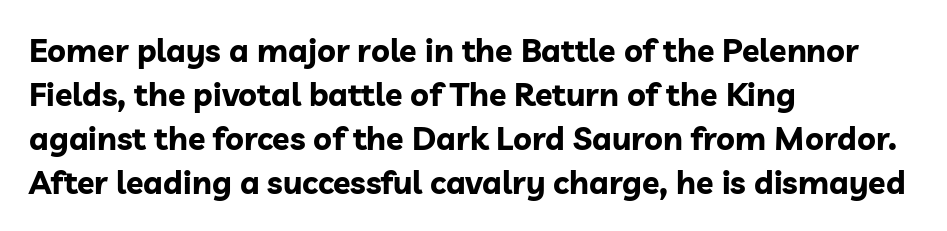
The image shows 32 px bold sans-serif type, upright; set left-aligned, normal line spacing (1.37x), normal letter spacing, not underlined; low stroke contrast and a medium x-height.
